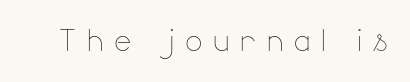
The image shows 41 px thin type, upright; set unusually wide letter spacing (+0.26 em), not underlined; low stroke contrast and a small x-height.
